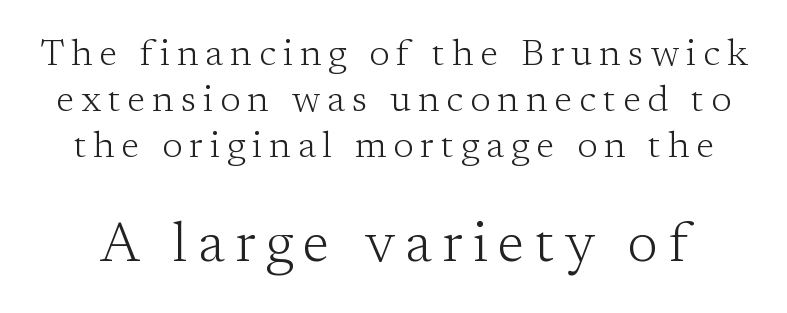
Q: Is the text bold? A: No.
Q: Is the text italic (slanted)? A: No, it is upright.
Q: Is the typeface a serif or a sans-serif typeface? A: Serif.
Q: Is the text underlined? A: No.
Q: Is the spacing between lines tight, normal or loose? A: Normal.
Q: Which block of text is set in a larger size, the first (top) or the second (bottom)? A: The second (bottom) one.
Q: Width (condensed, normal, or wide)? A: Normal.
Q: Stroke contrast? A: Low.
Q: x-height? A: Medium.
Q: Monospaced? A: No.
